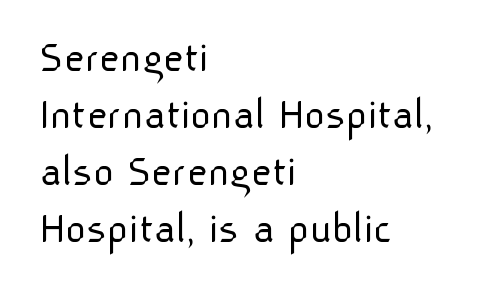
The image shows 45 px light sans-serif type, upright; set left-aligned, normal line spacing (1.27x), normal letter spacing, not underlined; low stroke contrast and a medium x-height.
